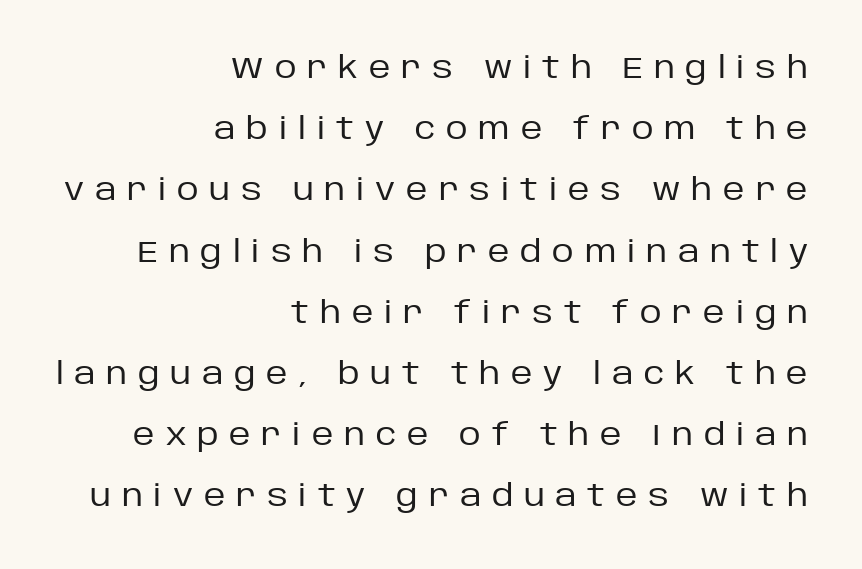
These lines stand farther apart than default settings would place them. The space beneath each line is pristine and unruled. Horizontal alignment here is rightward, an uncommon choice for prose. Look at the tracking — it's clearly loosened, letters drifting apart.
